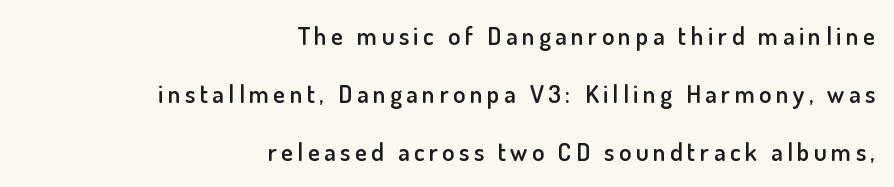
Q: Is the text bold? A: Semi-bold.
Q: Is the text italic (slanted)? A: No, it is upright.
Q: Is the text underlined? A: No.
Q: How is the paragraph aligned? A: Right-aligned.
Q: Is the spacing between lines tight, normal or loose? A: Loose.
